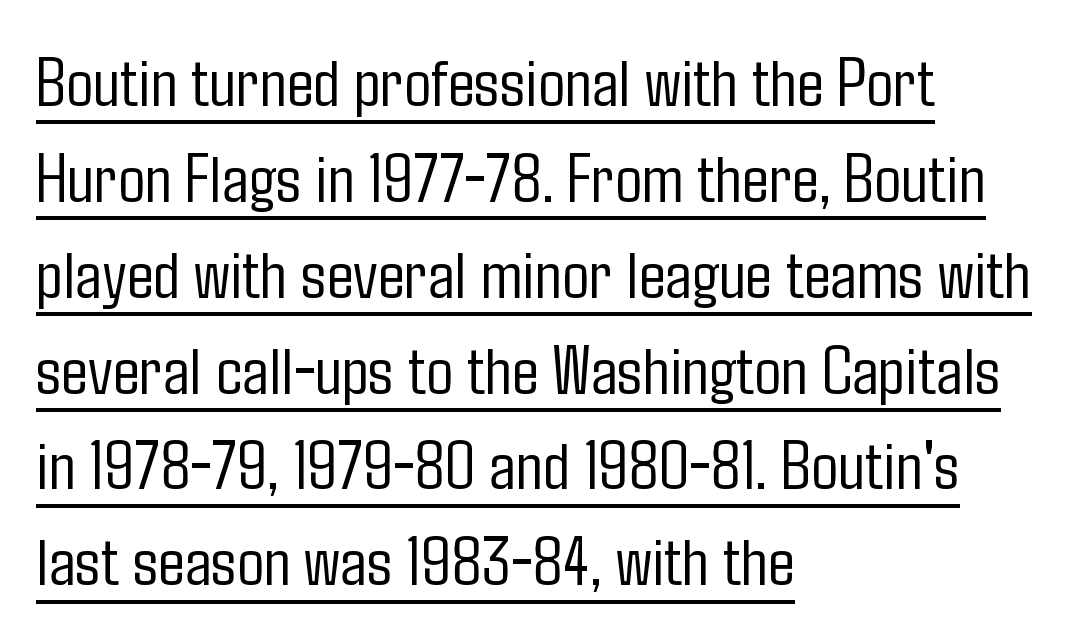
Q: Is the text bold? A: No.
Q: Is the text italic (slanted)? A: No, it is upright.
Q: Is the typeface a serif or a sans-serif typeface? A: Sans-serif.
Q: Is the text underlined? A: Yes.
Q: How is the paragraph aligned? A: Left-aligned.
Q: Is the spacing between letters normal or unusually wide? A: Normal.
Q: Is the spacing between lines tight, normal or loose? A: Normal.
Q: Width (condensed, normal, or wide)? A: Condensed.
Q: Stroke contrast? A: Low.
Q: x-height? A: Medium.
Q: Monospaced? A: No.
